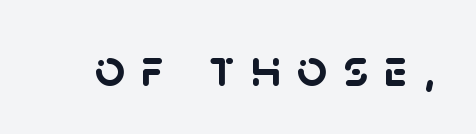
{"serif": "no", "bold": "yes", "weight": "semibold", "width": "normal", "stroke_contrast": "low", "x_height": "large", "monospaced": "no", "underline": "no", "letter_spacing": "wide", "letter_spacing_em": 0.29, "glyph_px": 53}
